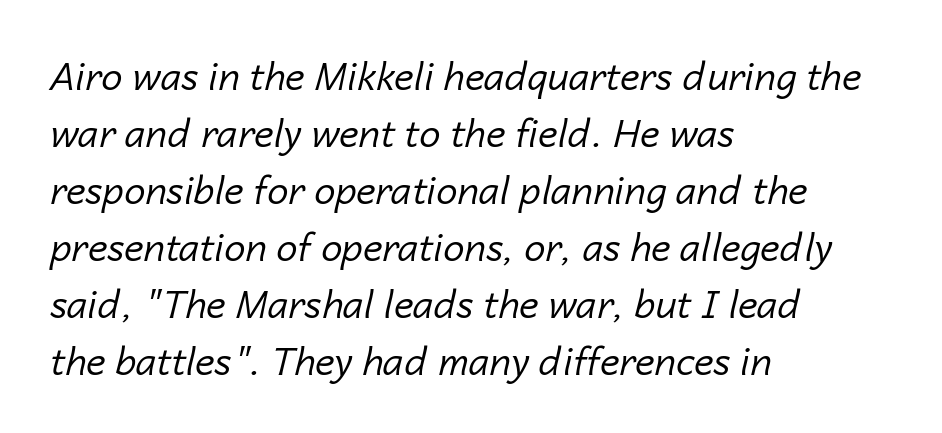
Quick note: interline space is typical. Looks like regular typesetting: each glyph gets only the width it needs. Stroke mass is kept to a normal reading level or below. Look at the tracking — it's just the regular setting, nothing added. The lettering tilts uniformly, giving the passage an italic look.
